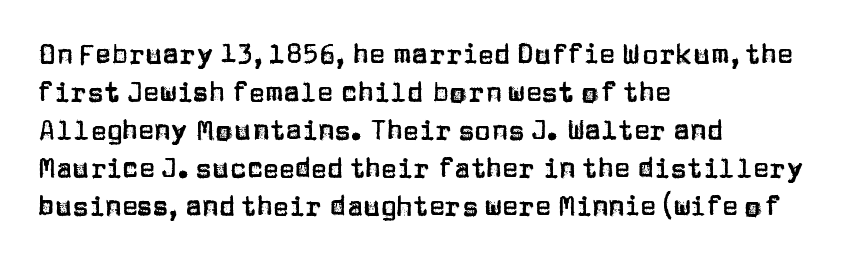
Every stem runs plumb, perpendicular to the baseline. No extra tracking has been applied to these lines. Students, observe: this is what conventionally led text looks like. The rendering anchors every line to the left-hand side. Just letters on the line, the space beneath them empty.
